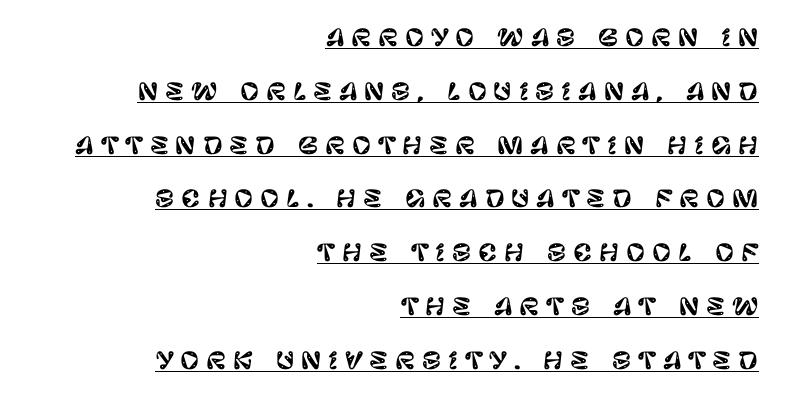
{"underline": "yes", "align": "right", "line_spacing": "loose", "line_spacing_ratio": 2.34, "letter_spacing": "wide", "letter_spacing_em": 0.3, "glyph_px": 23}
